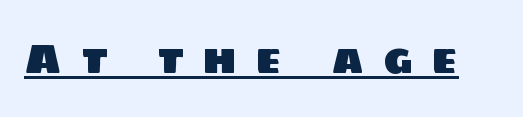
This sample carries an underscore along the baseline area. Think of a printed novel: that variable character pitch is what you see here. Examine the stroke ends and you'll find no serifs. The letterforms stand isolated, each surrounded by extra space.
